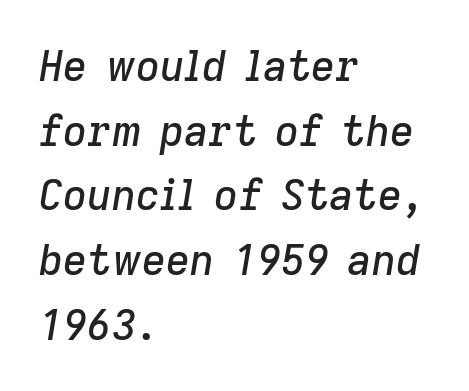
Q: Is the text italic (slanted)? A: Yes, it leans right by about 9 degrees.
Q: Is the text underlined? A: No.
Q: How is the paragraph aligned? A: Left-aligned.
Q: Is the spacing between letters normal or unusually wide? A: Normal.
Q: Is the spacing between lines tight, normal or loose? A: Normal.
Q: Width (condensed, normal, or wide)? A: Normal.
Q: Stroke contrast? A: Low.
Q: x-height? A: Medium.
Q: Monospaced? A: No.
